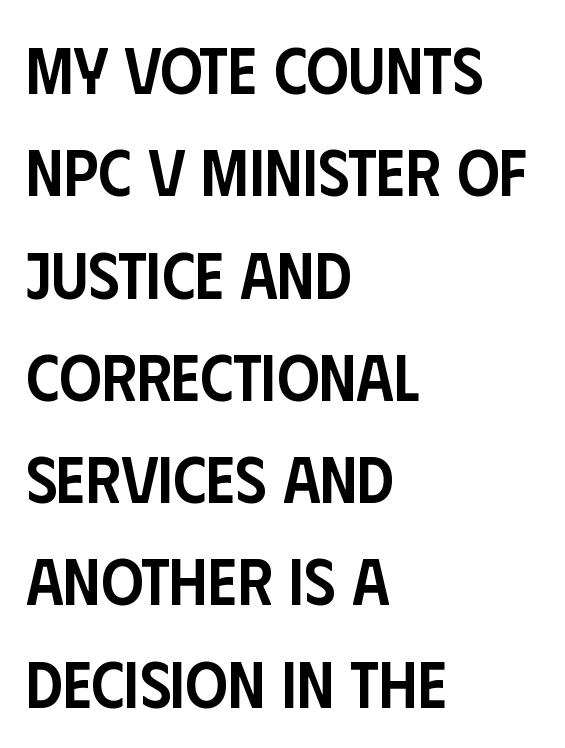
Q: Is the text bold? A: Semi-bold.
Q: Is the text italic (slanted)? A: No, it is upright.
Q: Is the typeface a serif or a sans-serif typeface? A: Sans-serif.
Q: Is the text underlined? A: No.
Q: How is the paragraph aligned? A: Left-aligned.
Q: Is the spacing between letters normal or unusually wide? A: Normal.
Q: Is the spacing between lines tight, normal or loose? A: Normal.
Q: Width (condensed, normal, or wide)? A: Condensed.
Q: Stroke contrast? A: Low.
Q: x-height? A: Large.
Q: Monospaced? A: No.
